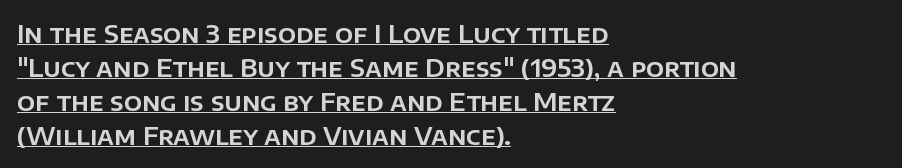
Q: Is the text italic (slanted)? A: No, it is upright.
Q: Is the text underlined? A: Yes.
Q: How is the paragraph aligned? A: Left-aligned.
Q: Is the spacing between letters normal or unusually wide? A: Normal.
Q: Is the spacing between lines tight, normal or loose? A: Normal.
